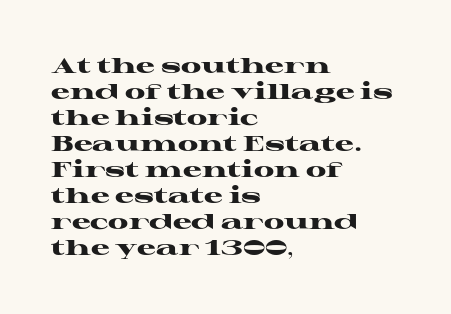
The image shows 21 px bold type, upright; set left-aligned, line spacing 1.24x, normal letter spacing, not underlined.
